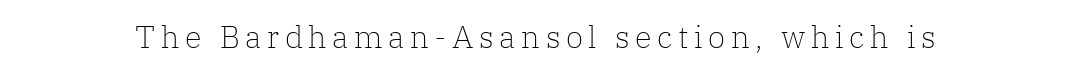
The image shows 31 px light serif type, upright; set not underlined; low stroke contrast and a medium x-height.
